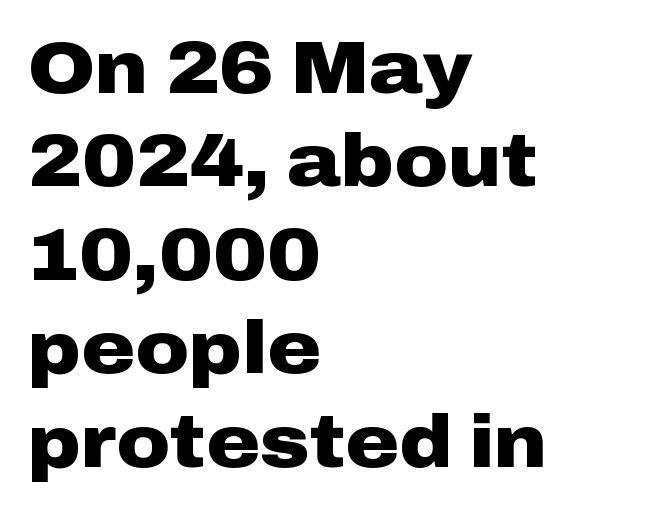
The letters advance in unequal steps, a hallmark of proportional type. Whoever set this chose a conventional vertical rhythm. The type is set solid horizontally, with unmodified tracking. Unmarked baselines from the first word to the last. Grotesque or geometric, the face here clearly has no serifs. Characters remain perfectly vertical along every line.
